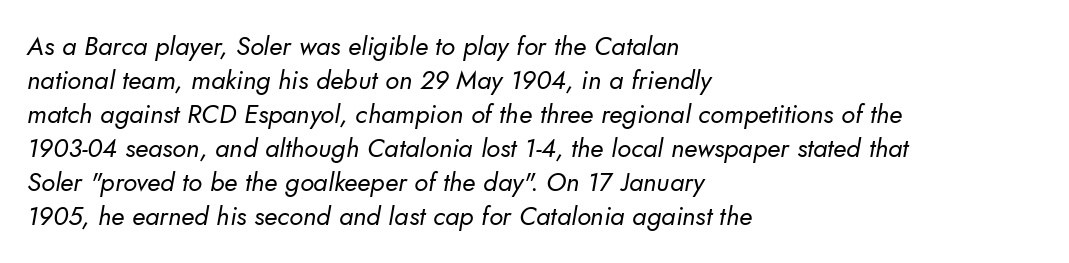
The image shows 26 px text type; set left-aligned, normal line spacing (1.31x), normal letter spacing, not underlined.
